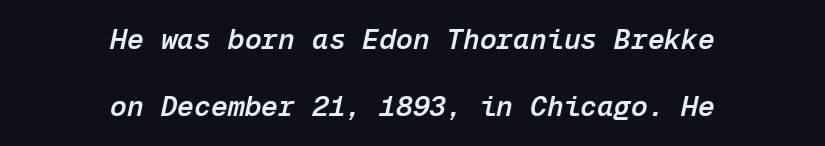
{"italic": "yes", "lean": "right", "slant_degrees": 12, "bold": "semi", "weight": "semibold", "width": "normal", "stroke_contrast": "low", "x_height": "medium", "monospaced": "yes", "underline": "no", "align": "center", "line_spacing": "loose", "line_spacing_ratio": 2.4, "letter_spacing": "normal", "letter_spacing_em": 0.0, "glyph_px": 28}
